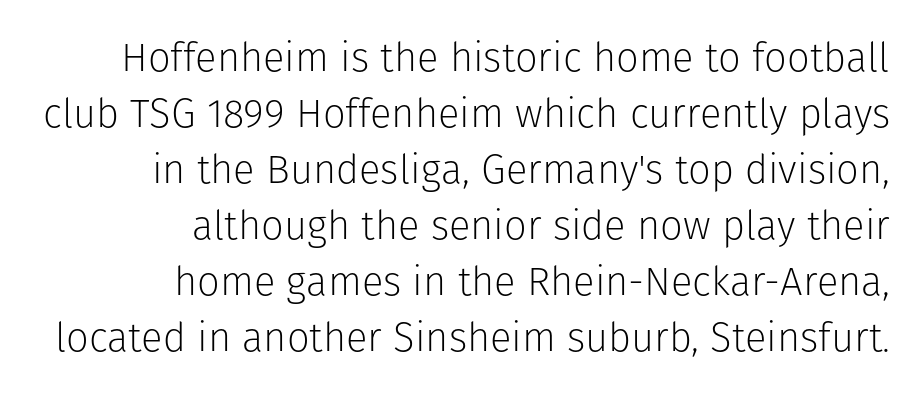
The lines in this sample share a right terminus and differ only in where they begin. This sample uses an upright cut, with every glyph sitting square on the baseline. Words appear dense and cohesive because spacing is normal. These lines are rendered in a variable-pitch font.
